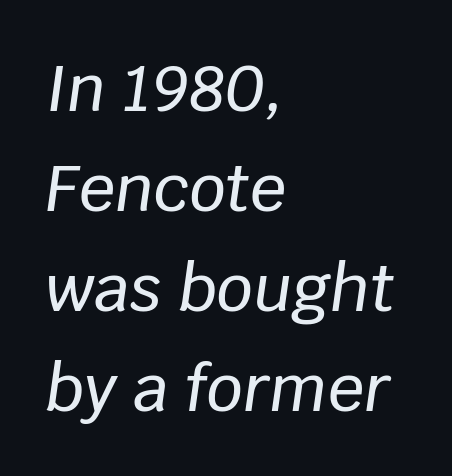
Letters rest on an invisible, unmarked baseline. Letter spacing: default. Emphasis-style slanted type is in use. The lines are quadded left. Baseline-to-baseline distance is the conventional proportion of letter height.
